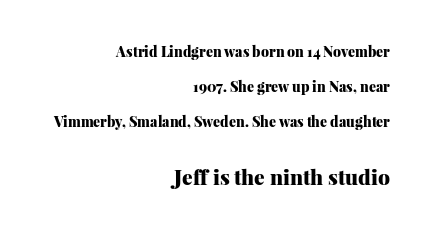
Q: Is the text bold? A: Yes.
Q: Is the text italic (slanted)? A: No, it is upright.
Q: Is the text underlined? A: No.
Q: How is the paragraph aligned? A: Right-aligned.
Q: Is the spacing between letters normal or unusually wide? A: Normal.
Q: Is the spacing between lines tight, normal or loose? A: Loose.
Q: Which block of text is set in a larger size, the first (top) or the second (bottom)? A: The second (bottom) one.
